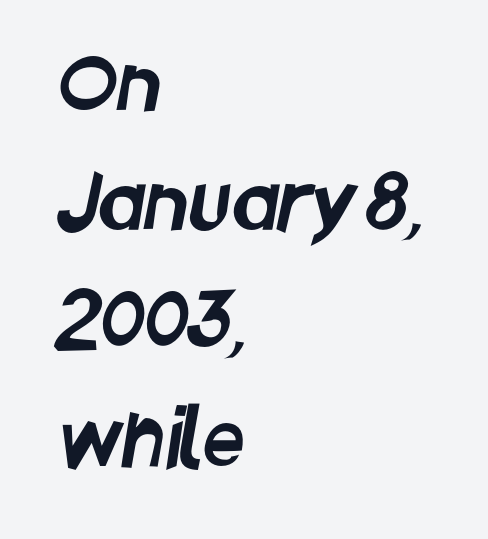
{"serif": "no", "width": "condensed", "stroke_contrast": "low", "x_height": "large", "monospaced": "no", "underline": "no", "align": "left", "line_spacing": "normal", "line_spacing_ratio": 1.56, "letter_spacing": "normal", "letter_spacing_em": 0.0, "glyph_px": 76}
